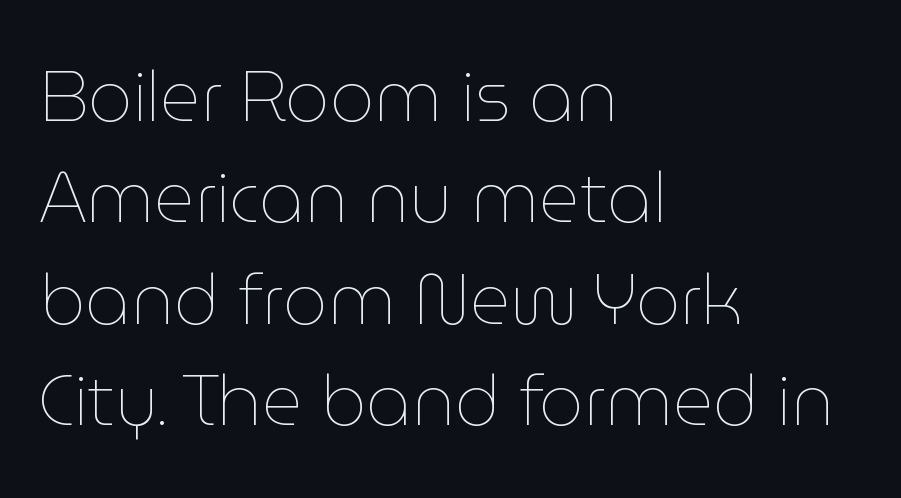
Q: Is the text bold? A: No.
Q: Is the text italic (slanted)? A: No, it is upright.
Q: Is the text underlined? A: No.
Q: How is the paragraph aligned? A: Left-aligned.
Q: Is the spacing between letters normal or unusually wide? A: Normal.
Q: Is the spacing between lines tight, normal or loose? A: Normal.
Q: Width (condensed, normal, or wide)? A: Normal.
Q: Stroke contrast? A: Low.
Q: x-height? A: Medium.
Q: Monospaced? A: No.
